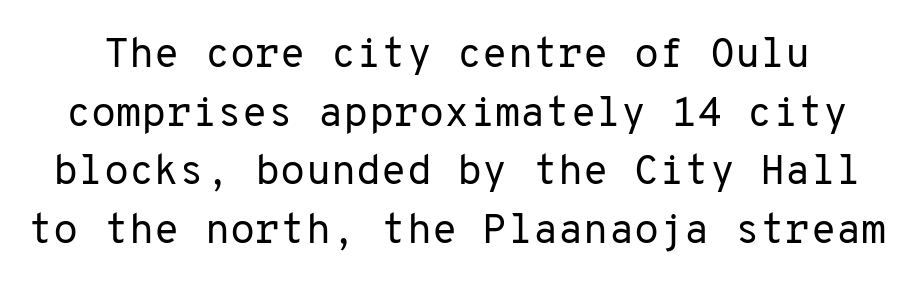
{"serif": "no", "italic": "no", "bold": "no", "weight": "regular", "width": "normal", "stroke_contrast": "low", "x_height": "medium", "monospaced": "yes", "underline": "no", "line_spacing": "normal", "line_spacing_ratio": 1.43, "letter_spacing": "normal", "letter_spacing_em": 0.0, "glyph_px": 41}
